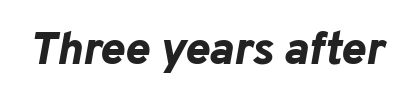
{"italic": "yes", "lean": "right", "slant_degrees": 10, "bold": "yes", "weight": "bold", "width": "normal", "stroke_contrast": "low", "x_height": "medium", "monospaced": "no", "underline": "no", "letter_spacing": "normal", "letter_spacing_em": 0.0, "glyph_px": 46}
